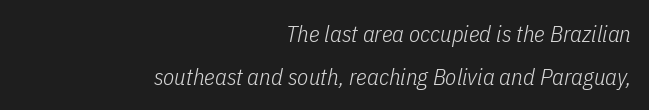
The image shows 23 px text type, italic (leaning right); set right-aligned, line spacing 1.86x, normal letter spacing, not underlined.
